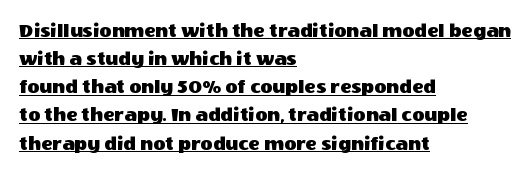
The rendering keeps characters at their native spacing. Posture: upright roman. Looks like someone drew a line under every word here. What's the leading like? Ordinary, nothing unusual. Short and long lines alike share a common starting point at left.
